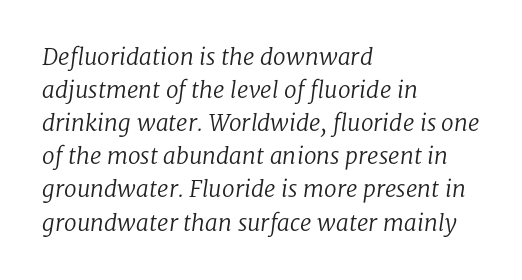
The image shows 23 px text type, italic (leaning right); set left-aligned, normal line spacing (1.44x), normal letter spacing, not underlined.
